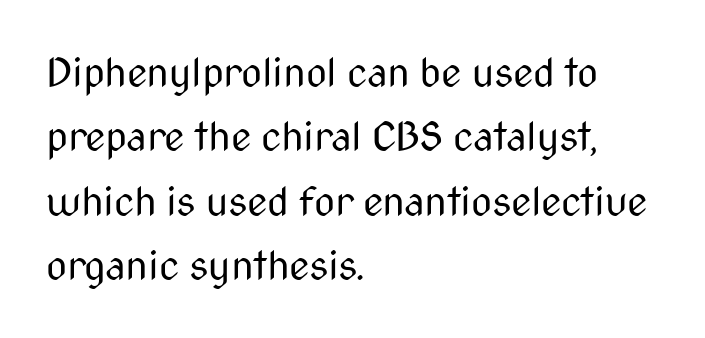
Tracking value appears to be zero — textbook default spacing. Ordinary non-slanted type is in use. Note: no serifs on the glyphs. Spacing verdict: proportional, widths tailored to each character.
